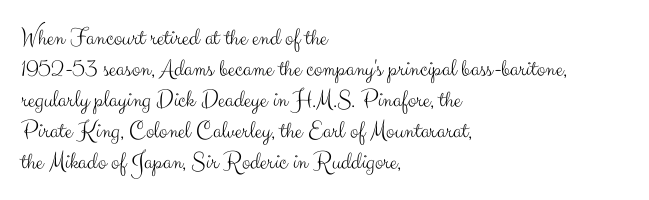
Q: Is the text bold? A: No.
Q: Is the text italic (slanted)? A: Yes.
Q: Is the text underlined? A: No.
Q: How is the paragraph aligned? A: Left-aligned.
Q: Is the spacing between letters normal or unusually wide? A: Normal.
